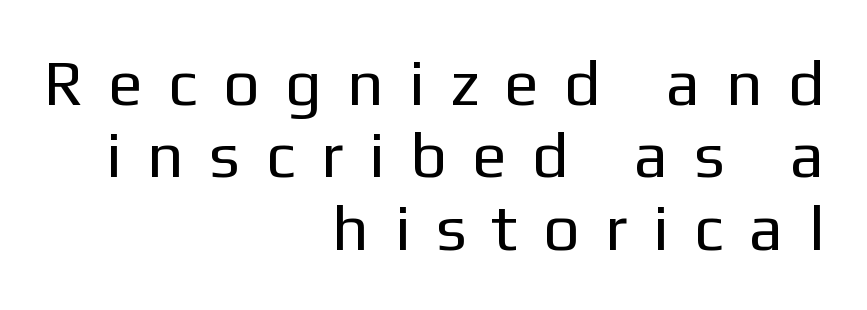
Is the type heavy? It reads as light-to-regular instead. Inter-character spacing is expanded well beyond the font's built-in metrics. Look at the bottom of the vertical strokes: they stop flat, with no serifs. You could not count columns in this text — the font is proportionally spaced. The passage shown stacks its lines with hardly any gap.
